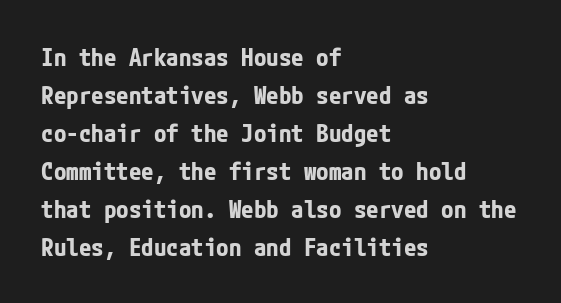
{"italic": "no", "bold": "yes", "underline": "no", "align": "left", "line_spacing": "normal", "line_spacing_ratio": 1.52, "letter_spacing": "normal", "letter_spacing_em": 0.0, "glyph_px": 25}
